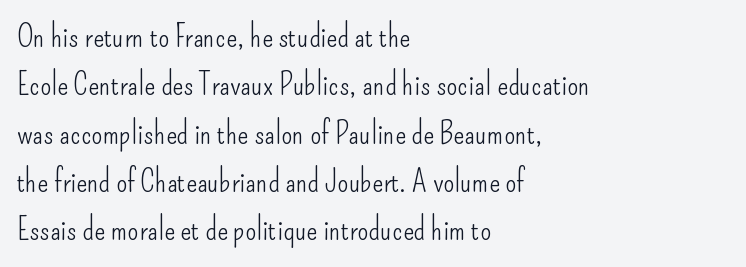
{"serif": "no", "italic": "no", "bold": "no", "weight": "light", "width": "condensed", "stroke_contrast": "low", "x_height": "small", "monospaced": "no", "underline": "no", "align": "left", "line_spacing": "normal", "line_spacing_ratio": 1.51, "letter_spacing": "normal", "letter_spacing_em": 0.0, "glyph_px": 32}
